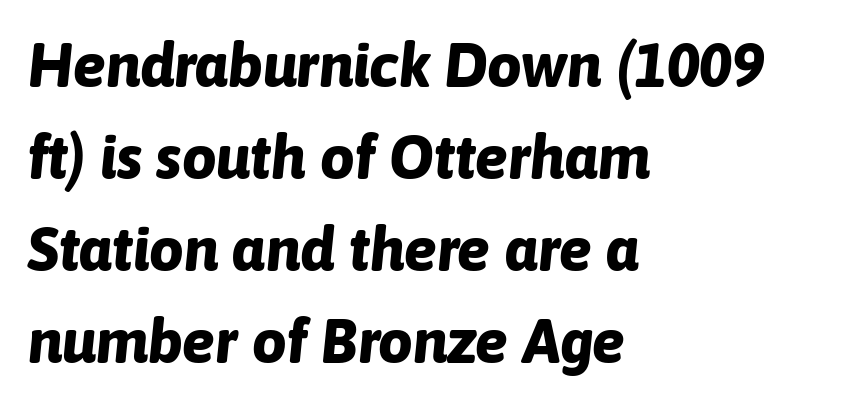
The ragged edge is on the right, which tells us the setting is flush left. These lines keep a tight, regular rhythm from letter to letter. Look at the stroke-to-counter ratio: heavy, a bold. Each letter keeps its own natural width here, so spacing adapts to shape. A typesetter would mark this as italic.
